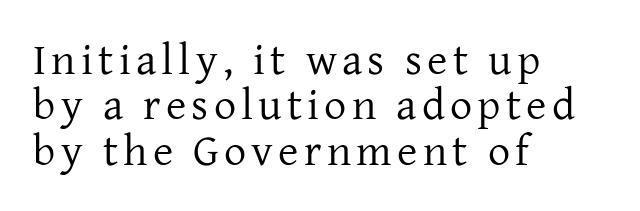
Horizontally, the lines are justified to the leading edge only. The letters stand upright; this is a roman face. Is the type heavy? It reads as light-to-regular instead. Letters rest on an invisible, unmarked baseline. The glyphs in this specimen are seriffed.
